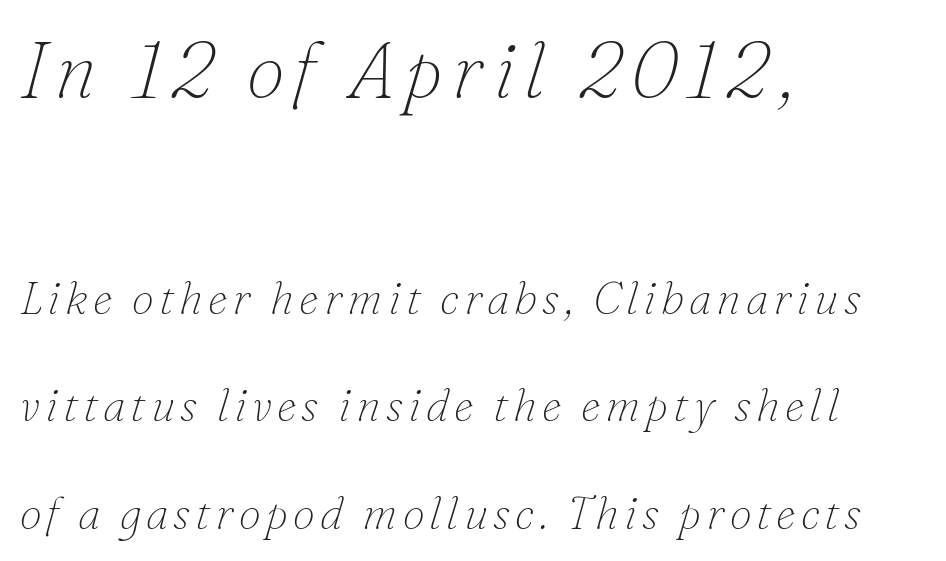
The image shows 78 px thin serif type, italic (leaning right); set left-aligned, loose line spacing (2.39x), not underlined; the first (top) block is 1.73x larger; low stroke contrast and a small x-height.
